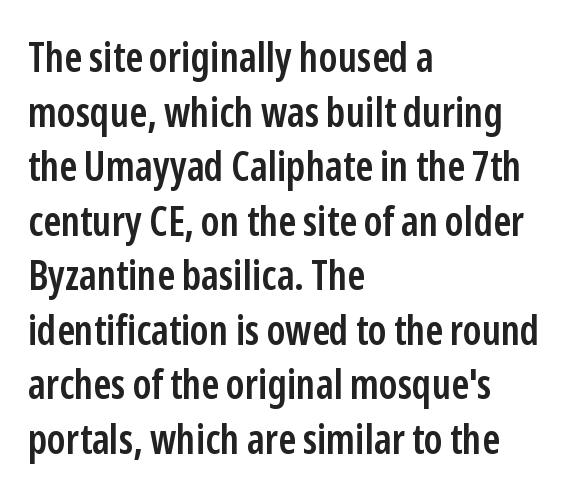
The face used here is rendered with its standard letterfit. The string is rendered with underlining switched off. The lines sit at an ordinary, default distance from one another. Note the varied advance widths — an 'i' is clearly narrower than an 'm'. Italic? Not at all — the glyphs are vertical. The designer went with a sans here, leaving each stem footless.
